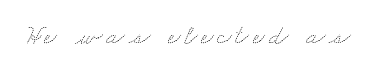
Q: Is the text bold? A: No.
Q: Is the text underlined? A: No.
Q: Width (condensed, normal, or wide)? A: Wide.
Q: Stroke contrast? A: Medium.
Q: x-height? A: Small.
Q: Monospaced? A: No.
